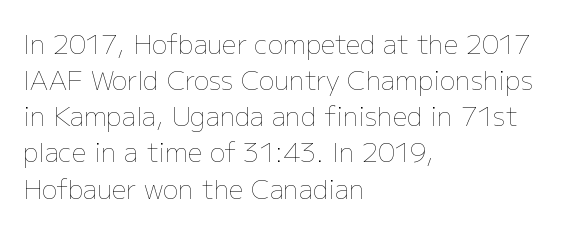
Teacher's note: observe the even left margin — that is flush-left alignment. Students, note that the glyphs here touch the page at normal intervals. Do the letters lean? They stand straight. Descenders hang freely into open space. Stem width sits at or under what a default text font uses.
